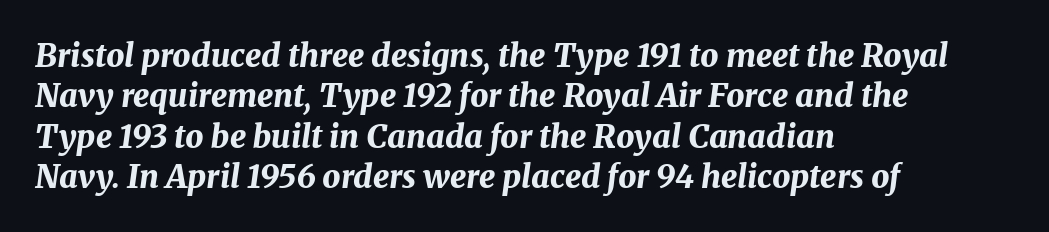
The specimen reads as italic at a glance. Compared with a centered layout, this one pins lines to the left instead. Rows of type keep a routine distance in the vertical direction. Typographic density is high because the face is bold. Words appear dense and cohesive because spacing is normal.
